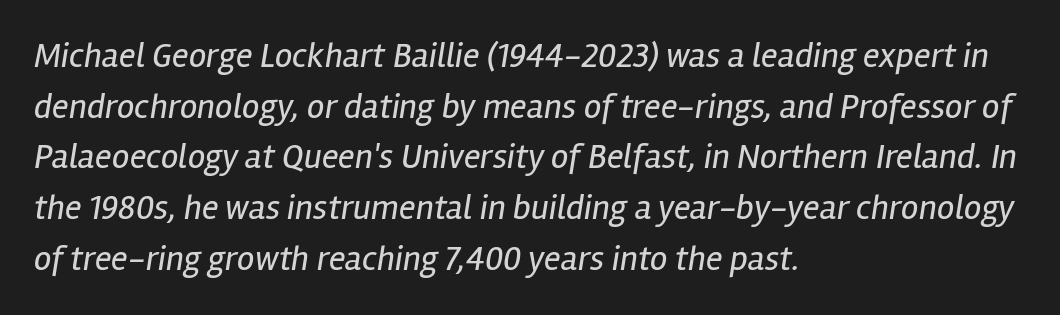
{"italic": "yes", "lean": "right", "slant_degrees": 12, "bold": "no", "weight": "regular", "width": "condensed", "stroke_contrast": "low", "x_height": "medium", "monospaced": "no", "underline": "no", "align": "left", "line_spacing": "normal", "line_spacing_ratio": 1.45, "letter_spacing": "normal", "letter_spacing_em": 0.0, "glyph_px": 35}
